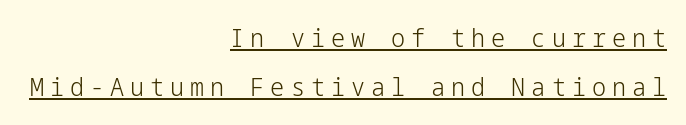
{"italic": "no", "bold": "no", "underline": "yes", "align": "right", "line_spacing": "loose", "line_spacing_ratio": 1.97, "letter_spacing": "wide", "letter_spacing_em": 0.24, "glyph_px": 25}
